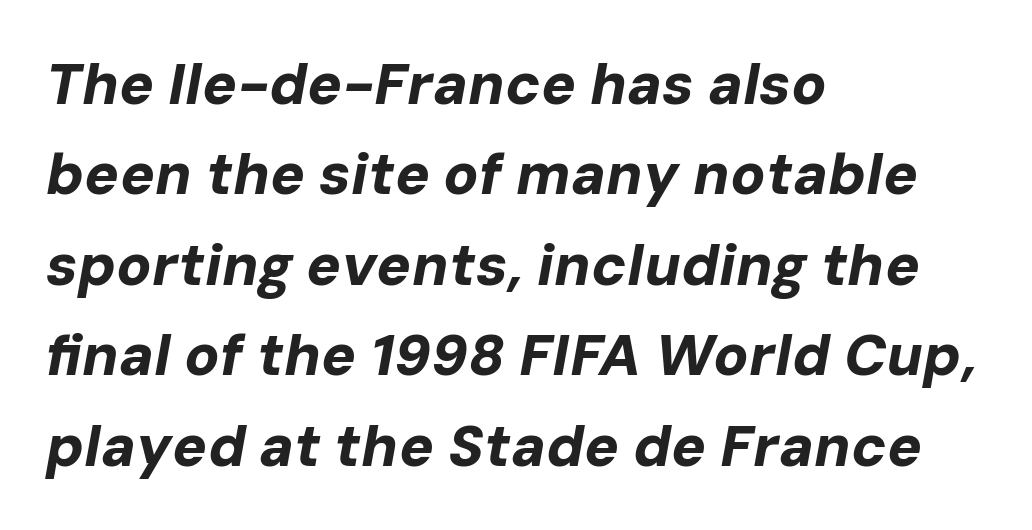
This sample is left-justified, so line endings fall wherever the words run out. Regular leading. Spacing verdict: proportional, widths tailored to each character. Set as a true bold cut, around the 700 mark. Bare-footed words on every line. Glyph-to-glyph distance matches everyday printed text.
